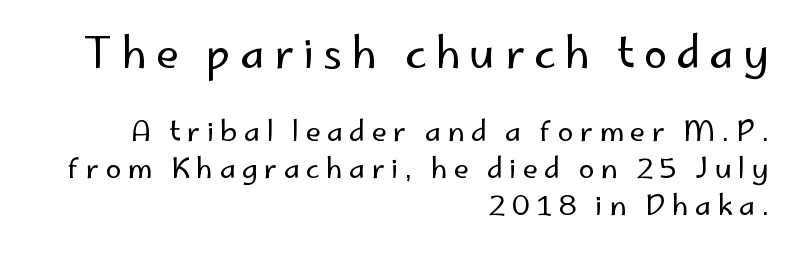
{"serif": "no", "italic": "no", "bold": "no", "weight": "regular", "width": "normal", "stroke_contrast": "low", "x_height": "small", "monospaced": "no", "underline": "no", "align": "right", "line_spacing": "normal", "line_spacing_ratio": 1.32, "letter_spacing": "wide", "letter_spacing_em": 0.22, "larger_block": "first", "size_ratio": 1.5, "glyph_px": 42}
